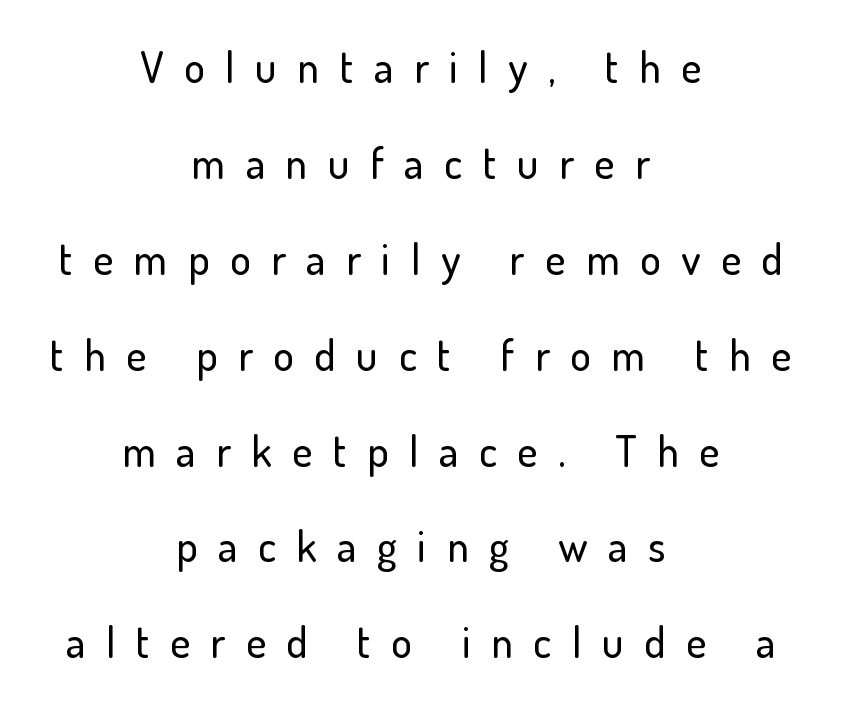
The image shows 43 px sans-serif type, upright; set centered, loose line spacing (2.23x), unusually wide letter spacing (+0.48 em), not underlined; low stroke contrast and a small x-height.
